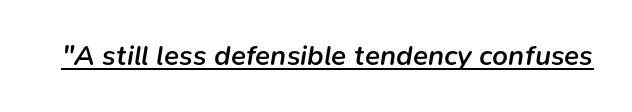
{"italic": "yes", "lean": "right", "slant_degrees": 9, "bold": "semi", "weight": "semibold", "width": "normal", "stroke_contrast": "low", "x_height": "medium", "monospaced": "no", "underline": "yes", "letter_spacing": "normal", "letter_spacing_em": 0.0, "glyph_px": 28}
